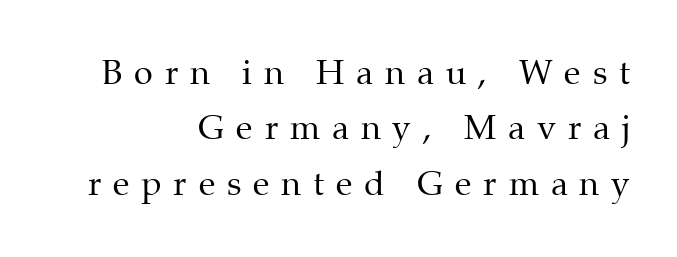
{"serif": "yes", "italic": "no", "bold": "no", "weight": "regular", "width": "normal", "stroke_contrast": "medium", "x_height": "medium", "monospaced": "no", "underline": "no", "align": "right", "line_spacing": "normal", "line_spacing_ratio": 1.63, "letter_spacing": "wide", "letter_spacing_em": 0.35, "glyph_px": 34}
